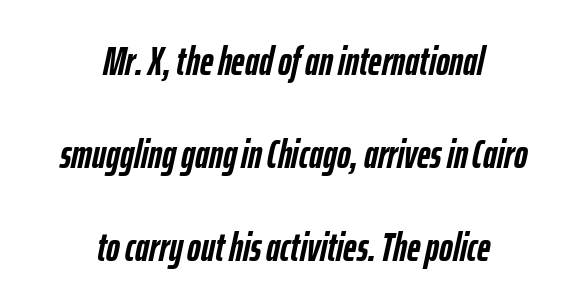
Leading: increased. Do the characters align in a grid? No, the font is proportional. Slanted lettering throughout. This sample uses plain, unmodified letter spacing. Plain, unruled lines of type. Strokes here are thick enough to call this a true bold.
